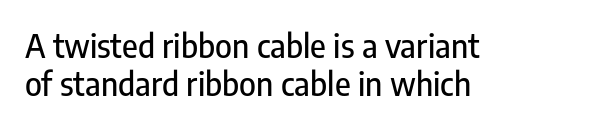
Inter-character spacing is left at the font's built-in metrics. Letterform terminals end flat and unadorned throughout the passage. The words here are not underlined. Proportional: the letters do not fall into vertical columns.
